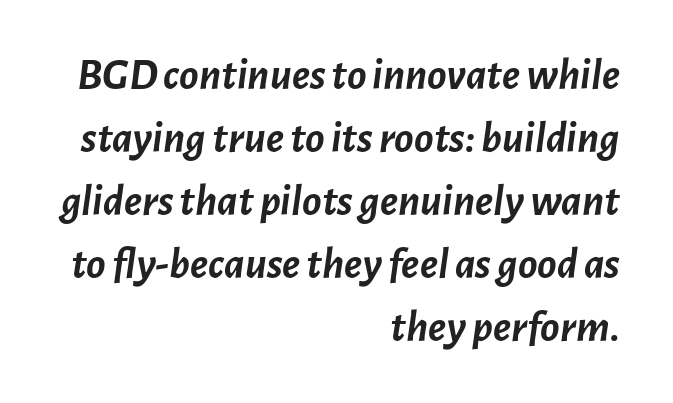
Students, observe: this is what conventionally led text looks like. Emphasis by weight is at full strength: bold. Quick note: italic. Type without underlining. The letters sit at their default tracking, neither squeezed nor spread. Notice how the passage keeps a crisp vertical edge on the right only.
